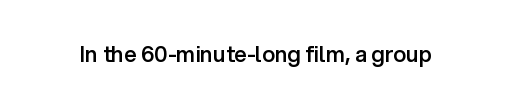
The image shows 22 px text type, upright; set normal letter spacing, not underlined.
